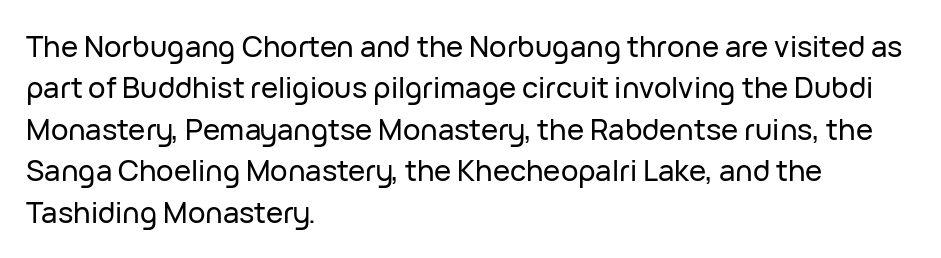
The image shows 29 px sans-serif type, upright; set left-aligned, normal line spacing (1.43x), normal letter spacing, not underlined; low stroke contrast and a medium x-height.
